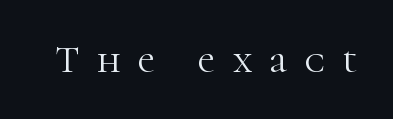
Q: Is the text bold? A: No.
Q: Is the text italic (slanted)? A: No, it is upright.
Q: Is the typeface a serif or a sans-serif typeface? A: Serif.
Q: Is the text underlined? A: No.
Q: Is the spacing between letters normal or unusually wide? A: Unusually wide.
Q: Width (condensed, normal, or wide)? A: Normal.
Q: Stroke contrast? A: High.
Q: x-height? A: Medium.
Q: Monospaced? A: No.
